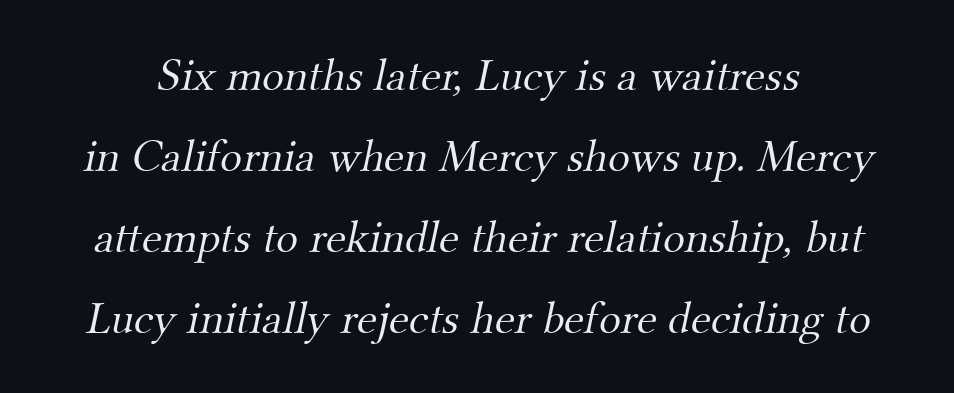
{"serif": "yes", "bold": "no", "weight": "light", "width": "normal", "stroke_contrast": "medium", "x_height": "small", "monospaced": "no", "underline": "no", "line_spacing_ratio": 1.76, "letter_spacing": "normal", "letter_spacing_em": 0.0, "glyph_px": 46}
